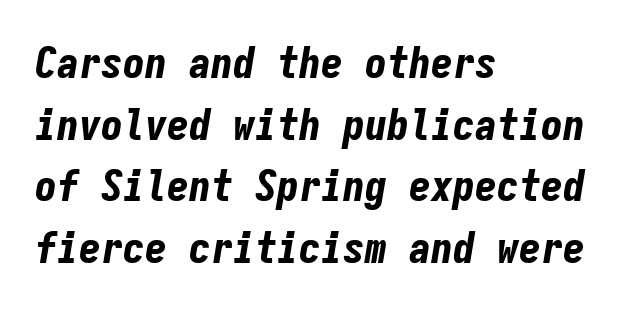
Q: Is the text bold? A: Yes.
Q: Is the text italic (slanted)? A: Yes, it leans right by about 9 degrees.
Q: Is the text underlined? A: No.
Q: How is the paragraph aligned? A: Left-aligned.
Q: Is the spacing between letters normal or unusually wide? A: Normal.
Q: Is the spacing between lines tight, normal or loose? A: Normal.
Q: Width (condensed, normal, or wide)? A: Condensed.
Q: Stroke contrast? A: Low.
Q: x-height? A: Medium.
Q: Monospaced? A: Yes.
